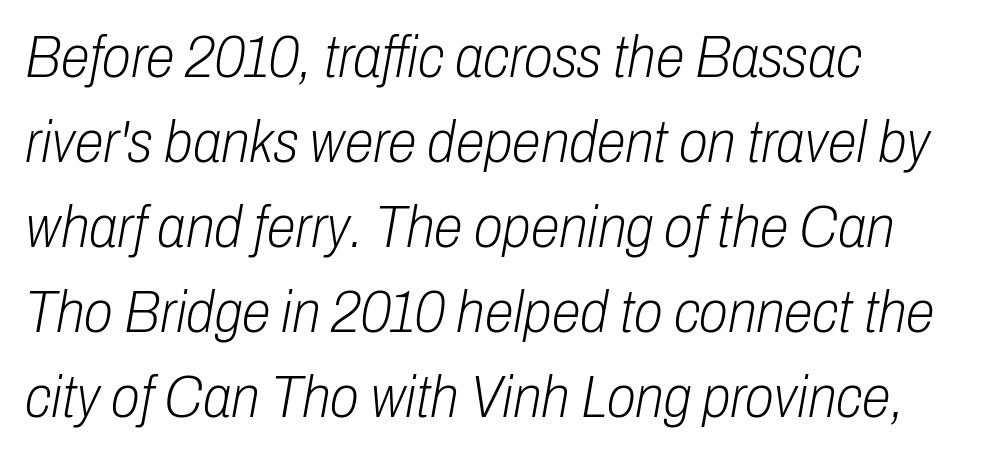
Q: Is the text bold? A: No.
Q: Is the text italic (slanted)? A: Yes, it leans right by about 10 degrees.
Q: Is the text underlined? A: No.
Q: How is the paragraph aligned? A: Left-aligned.
Q: Is the spacing between letters normal or unusually wide? A: Normal.
Q: Is the spacing between lines tight, normal or loose? A: Normal.
Q: Width (condensed, normal, or wide)? A: Condensed.
Q: Stroke contrast? A: Low.
Q: x-height? A: Medium.
Q: Monospaced? A: No.
